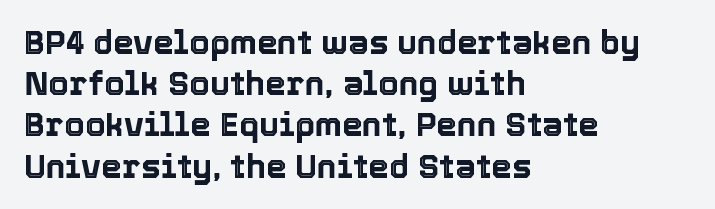
{"italic": "no", "width": "normal", "x_height": "medium", "monospaced": "no", "underline": "no", "align": "left", "line_spacing": "normal", "line_spacing_ratio": 1.25, "letter_spacing": "normal", "letter_spacing_em": 0.0, "glyph_px": 33}
